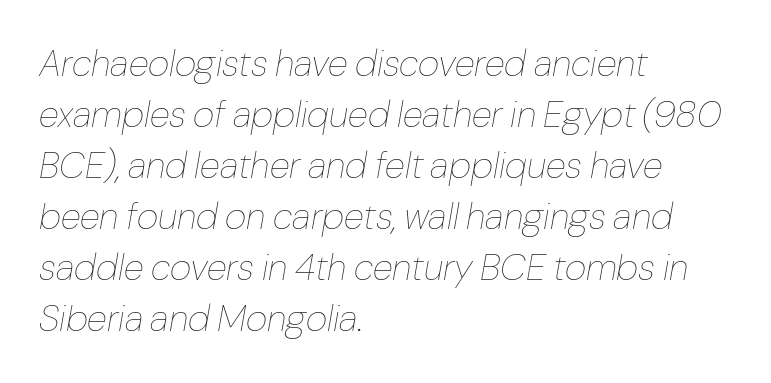
Q: Is the text bold? A: No.
Q: Is the text italic (slanted)? A: Yes, it leans right by about 10 degrees.
Q: Is the text underlined? A: No.
Q: How is the paragraph aligned? A: Left-aligned.
Q: Is the spacing between letters normal or unusually wide? A: Normal.
Q: Is the spacing between lines tight, normal or loose? A: Normal.
Q: Width (condensed, normal, or wide)? A: Normal.
Q: Stroke contrast? A: Low.
Q: x-height? A: Medium.
Q: Monospaced? A: No.
